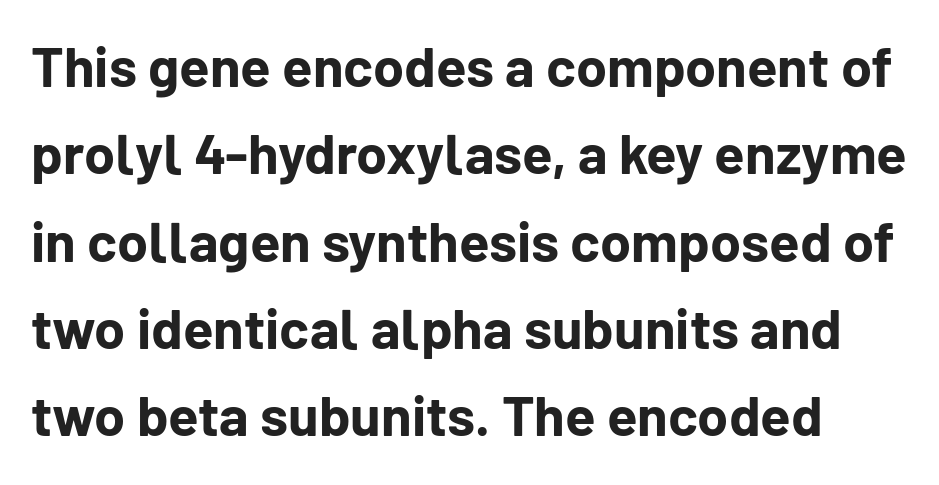
The image shows 56 px bold sans-serif type, upright; set normal line spacing (1.56x), normal letter spacing, not underlined; low stroke contrast and a medium x-height.
